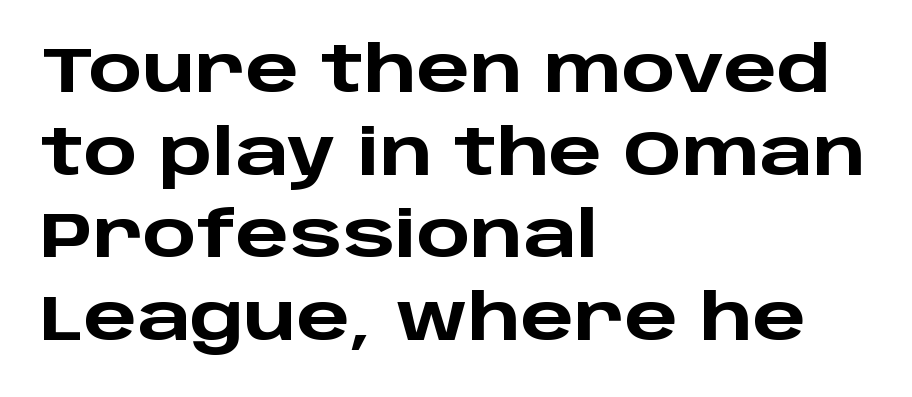
Q: Is the text bold? A: Yes.
Q: Is the text italic (slanted)? A: No, it is upright.
Q: Is the typeface a serif or a sans-serif typeface? A: Sans-serif.
Q: Is the text underlined? A: No.
Q: How is the paragraph aligned? A: Left-aligned.
Q: Is the spacing between letters normal or unusually wide? A: Normal.
Q: Is the spacing between lines tight, normal or loose? A: Normal.
Q: Width (condensed, normal, or wide)? A: Wide.
Q: Stroke contrast? A: Low.
Q: x-height? A: Large.
Q: Monospaced? A: No.
